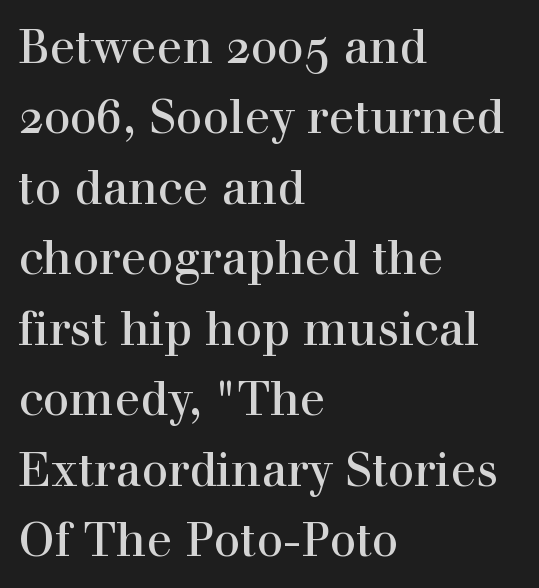
The image shows 47 px serif type, upright; set left-aligned, normal line spacing (1.5x), normal letter spacing, not underlined; a medium x-height.
